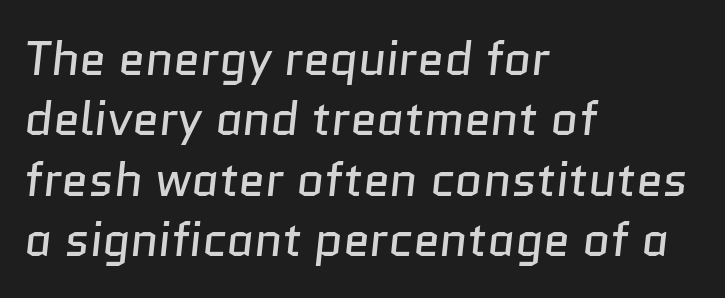
Q: Is the text bold? A: No.
Q: Is the typeface a serif or a sans-serif typeface? A: Sans-serif.
Q: Is the text underlined? A: No.
Q: How is the paragraph aligned? A: Left-aligned.
Q: Is the spacing between letters normal or unusually wide? A: Normal.
Q: Is the spacing between lines tight, normal or loose? A: Normal.
Q: Width (condensed, normal, or wide)? A: Normal.
Q: Stroke contrast? A: Low.
Q: x-height? A: Medium.
Q: Monospaced? A: No.
